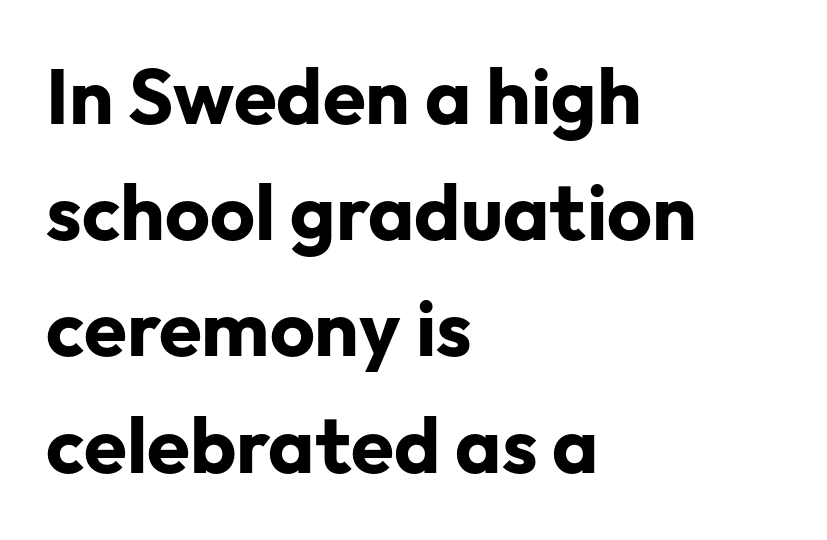
A dark, heavy texture on the line: the type is bold. The axis of the letterforms is exactly vertical. You can tell from the bare stems that sans-serif type was used. No extra tracking has been applied to these lines. Quick note: underline off. Compared with a centered layout, this one pins lines to the left instead.
